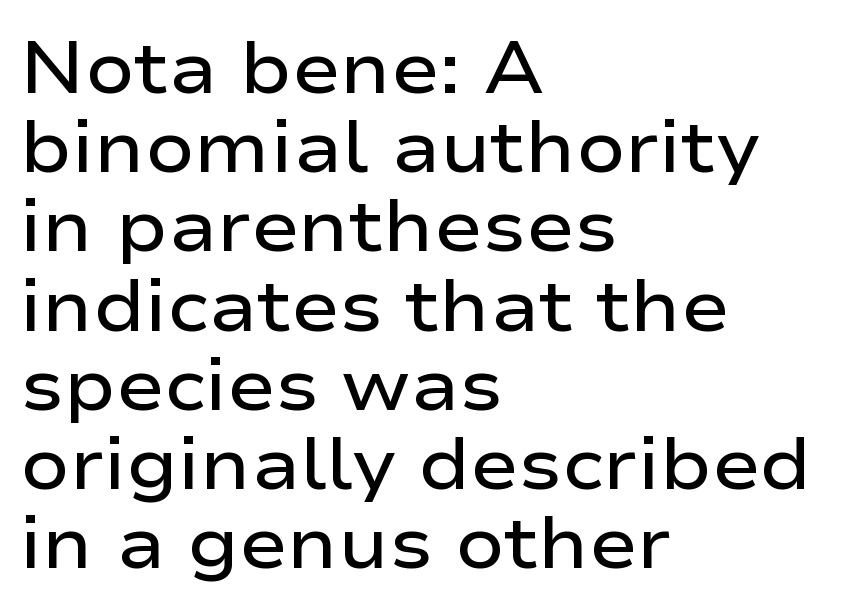
The image shows 72 px semibold, wide sans-serif type, upright; set left-aligned, tight line spacing (1.1x), normal letter spacing, not underlined; low stroke contrast and a medium x-height.
